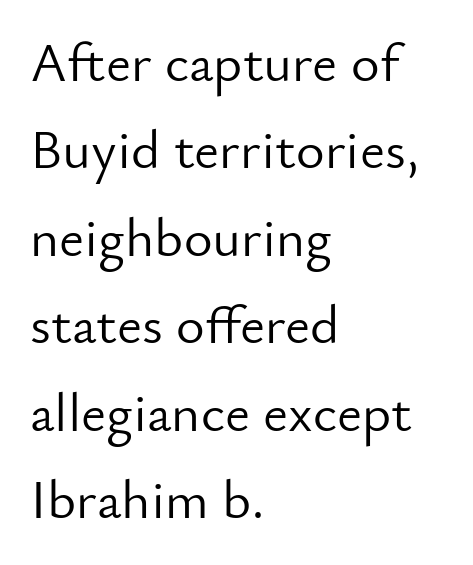
{"serif": "no", "italic": "no", "bold": "no", "weight": "light", "width": "normal", "stroke_contrast": "low", "x_height": "small", "monospaced": "no", "underline": "no", "align": "left", "line_spacing": "normal", "line_spacing_ratio": 1.59, "letter_spacing": "normal", "letter_spacing_em": 0.0, "glyph_px": 55}
